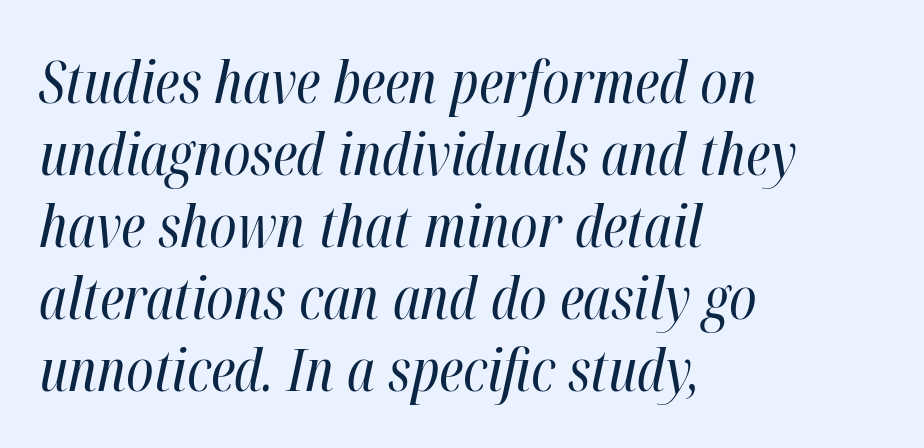
{"italic": "yes", "lean": "right", "slant_degrees": 12, "bold": "no", "weight": "regular", "width": "condensed", "stroke_contrast": "high", "x_height": "medium", "monospaced": "no", "underline": "no", "align": "left", "line_spacing_ratio": 1.22, "letter_spacing": "normal", "letter_spacing_em": 0.0, "glyph_px": 59}
